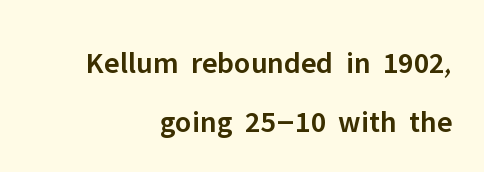
The image shows 31 px semibold sans-serif type, upright; set right-aligned, line spacing 1.89x, normal letter spacing, not underlined; low stroke contrast and a medium x-height.
